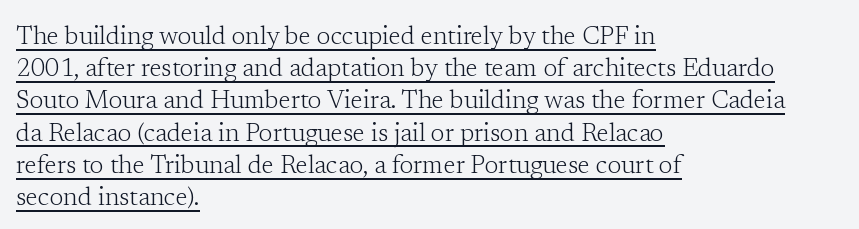
The image shows 25 px text type, upright; set left-aligned, normal line spacing (1.29x), normal letter spacing, underlined.
